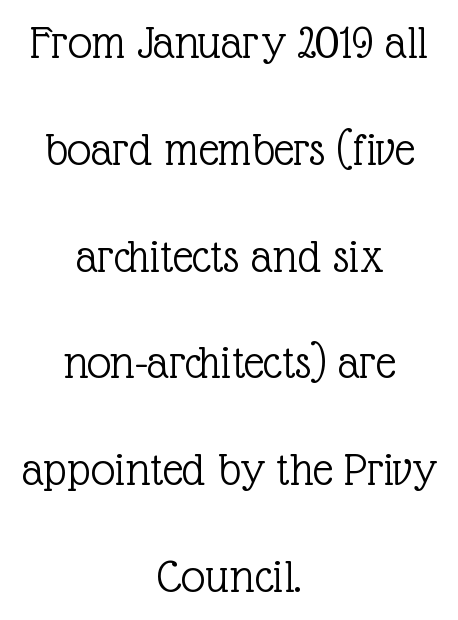
{"serif": "yes", "italic": "no", "bold": "no", "weight": "light", "width": "normal", "x_height": "medium", "monospaced": "no", "underline": "no", "align": "center", "line_spacing": "loose", "line_spacing_ratio": 2.18, "letter_spacing": "normal", "letter_spacing_em": 0.0, "glyph_px": 49}
